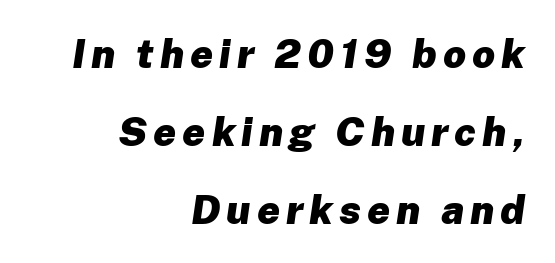
The image shows 40 px heavy type, italic (leaning right); set right-aligned, loose line spacing (1.95x), not underlined; low stroke contrast and a medium x-height.
